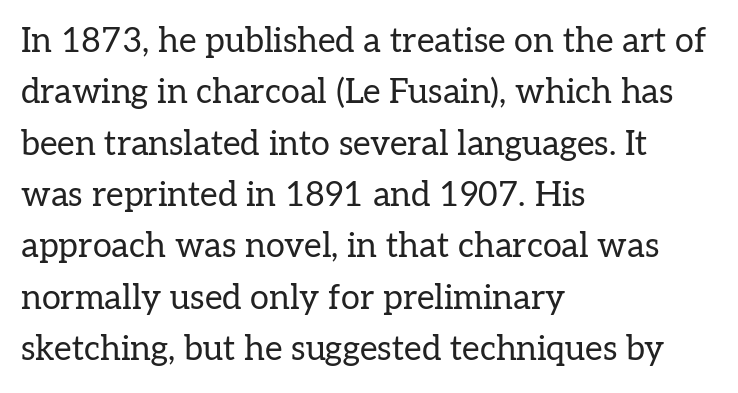
Q: Is the text bold? A: No.
Q: Is the text italic (slanted)? A: No, it is upright.
Q: Is the typeface a serif or a sans-serif typeface? A: Serif.
Q: Is the text underlined? A: No.
Q: How is the paragraph aligned? A: Left-aligned.
Q: Is the spacing between letters normal or unusually wide? A: Normal.
Q: Is the spacing between lines tight, normal or loose? A: Normal.
Q: Width (condensed, normal, or wide)? A: Normal.
Q: Stroke contrast? A: Low.
Q: x-height? A: Medium.
Q: Monospaced? A: No.
